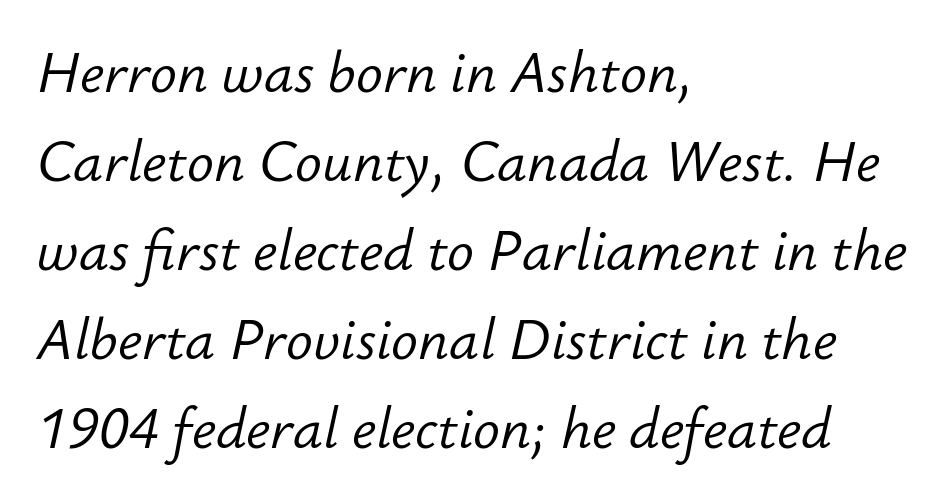
{"italic": "yes", "lean": "right", "slant_degrees": 12, "bold": "no", "weight": "light", "width": "normal", "stroke_contrast": "low", "x_height": "small", "monospaced": "no", "underline": "no", "align": "left", "line_spacing": "normal", "line_spacing_ratio": 1.59, "letter_spacing": "normal", "letter_spacing_em": 0.0, "glyph_px": 56}
